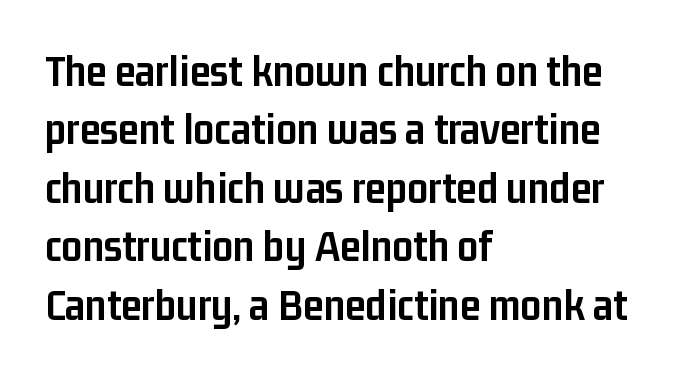
The sample has been set heavy, in full bold. Font category for this specimen: sans-serif. This sample is left-justified, so line endings fall wherever the words run out. In terms of leading, this rendering sits right in the middle. Type without underlining.
